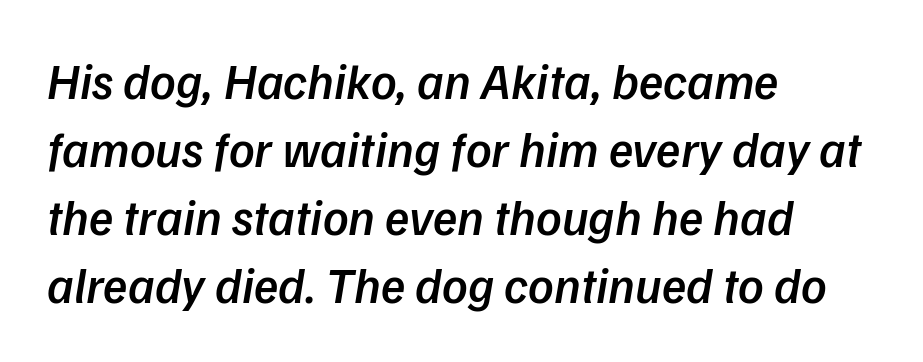
{"italic": "yes", "lean": "right", "slant_degrees": 9, "bold": "semi", "weight": "semibold", "width": "normal", "stroke_contrast": "low", "x_height": "medium", "monospaced": "no", "underline": "no", "align": "left", "line_spacing": "normal", "line_spacing_ratio": 1.36, "letter_spacing": "normal", "letter_spacing_em": 0.0, "glyph_px": 50}
